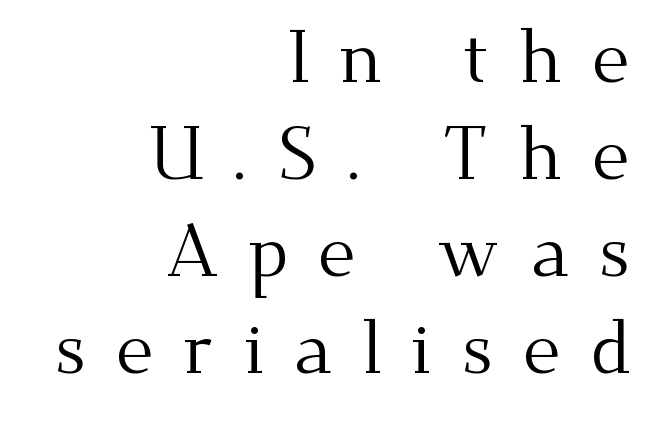
{"serif": "yes", "italic": "no", "bold": "no", "weight": "regular", "width": "normal", "stroke_contrast": "medium", "x_height": "small", "monospaced": "no", "underline": "no", "align": "right", "line_spacing": "normal", "line_spacing_ratio": 1.31, "letter_spacing": "wide", "letter_spacing_em": 0.4, "glyph_px": 74}
